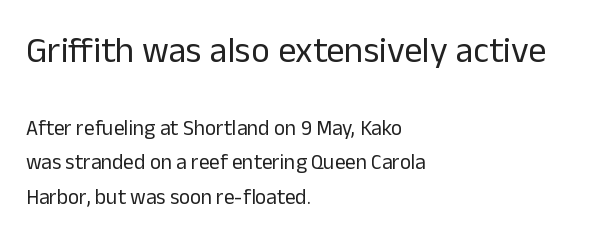
Q: Is the text bold? A: No.
Q: Is the text italic (slanted)? A: No, it is upright.
Q: Is the typeface a serif or a sans-serif typeface? A: Sans-serif.
Q: Is the text underlined? A: No.
Q: How is the paragraph aligned? A: Left-aligned.
Q: Is the spacing between letters normal or unusually wide? A: Normal.
Q: Is the spacing between lines tight, normal or loose? A: Normal.
Q: Which block of text is set in a larger size, the first (top) or the second (bottom)? A: The first (top) one.
Q: Width (condensed, normal, or wide)? A: Normal.
Q: Stroke contrast? A: Low.
Q: x-height? A: Medium.
Q: Monospaced? A: No.
